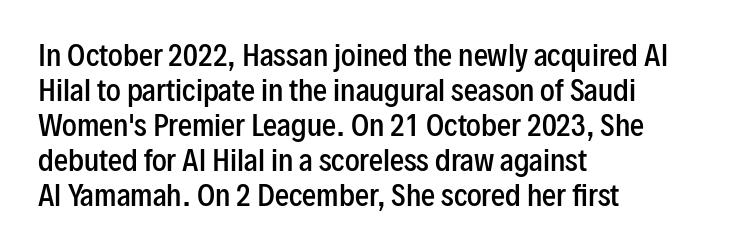
The image shows 28 px semibold, condensed sans-serif type, upright; set left-aligned, normal line spacing (1.25x), normal letter spacing, not underlined; low stroke contrast and a medium x-height.
